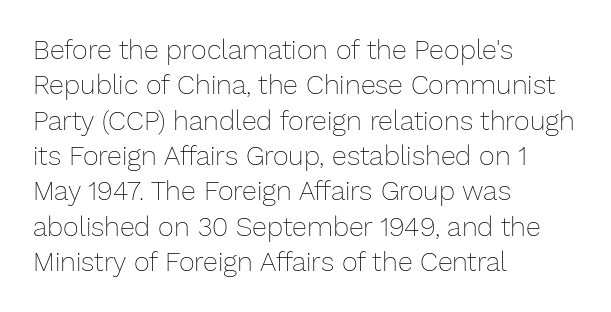
{"italic": "no", "bold": "no", "underline": "no", "align": "left", "line_spacing": "normal", "line_spacing_ratio": 1.31, "letter_spacing": "normal", "letter_spacing_em": 0.0, "glyph_px": 27}
